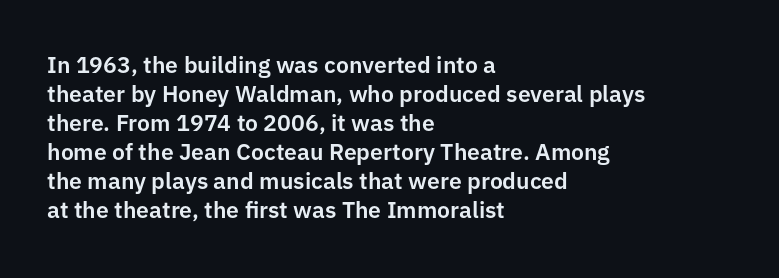
Posture: straight, roman, zero tilt. The passage shown is not underscored anywhere. The rendering anchors every line to the left-hand side. The gaps between neighbouring characters are ordinary and unremarkable.
